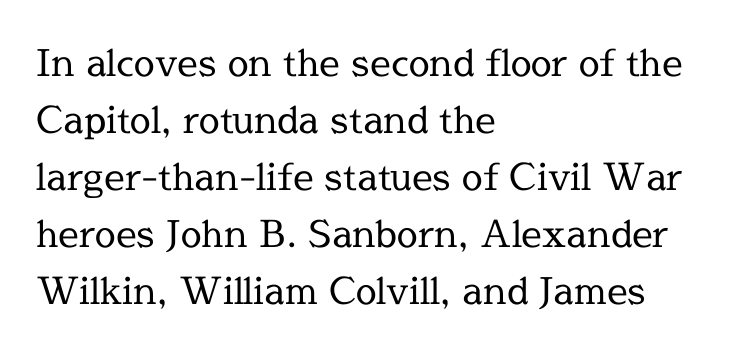
{"serif": "yes", "italic": "no", "bold": "no", "weight": "regular", "width": "normal", "x_height": "medium", "monospaced": "no", "underline": "no", "align": "left", "line_spacing": "normal", "line_spacing_ratio": 1.54, "letter_spacing": "normal", "letter_spacing_em": 0.0, "glyph_px": 37}
